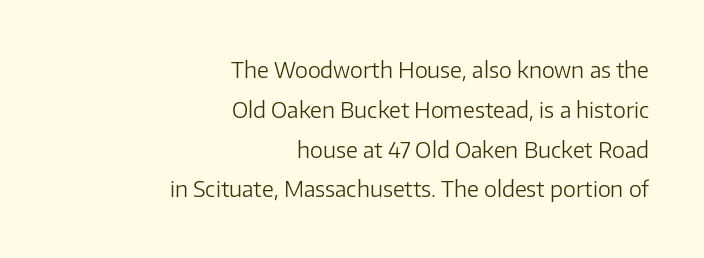
{"italic": "no", "bold": "no", "underline": "no", "align": "right", "line_spacing_ratio": 1.81, "letter_spacing": "normal", "letter_spacing_em": 0.0, "glyph_px": 22}
